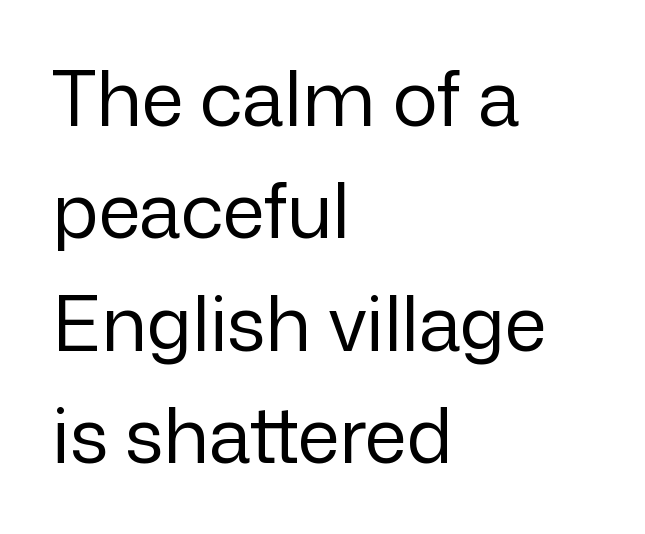
{"serif": "no", "italic": "no", "bold": "no", "weight": "regular", "width": "normal", "stroke_contrast": "low", "x_height": "medium", "monospaced": "no", "underline": "no", "align": "left", "line_spacing": "normal", "line_spacing_ratio": 1.48, "letter_spacing": "normal", "letter_spacing_em": 0.0, "glyph_px": 76}
